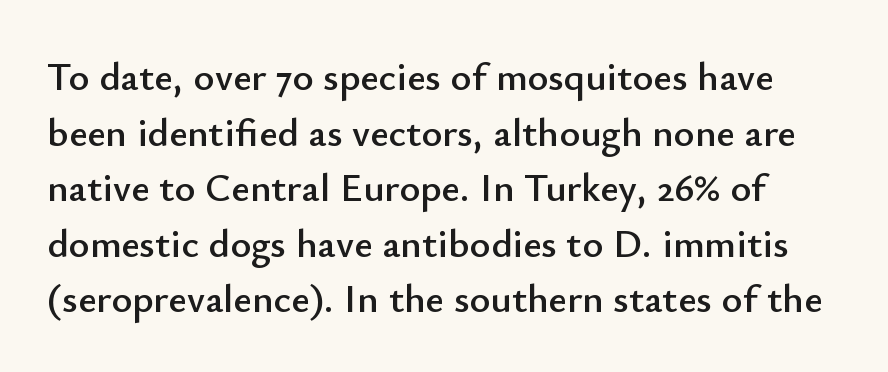
The image shows 40 px sans-serif type, upright; set normal line spacing (1.39x), normal letter spacing, not underlined; low stroke contrast and a small x-height.
